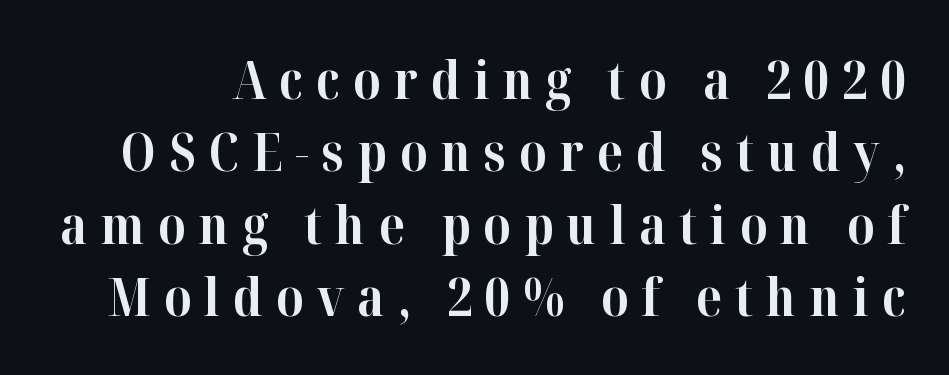
Q: Is the text bold? A: Yes.
Q: Is the text italic (slanted)? A: No, it is upright.
Q: Is the typeface a serif or a sans-serif typeface? A: Serif.
Q: Is the text underlined? A: No.
Q: Is the spacing between letters normal or unusually wide? A: Unusually wide.
Q: Is the spacing between lines tight, normal or loose? A: Normal.
Q: Width (condensed, normal, or wide)? A: Normal.
Q: Stroke contrast? A: High.
Q: x-height? A: Medium.
Q: Monospaced? A: No.
